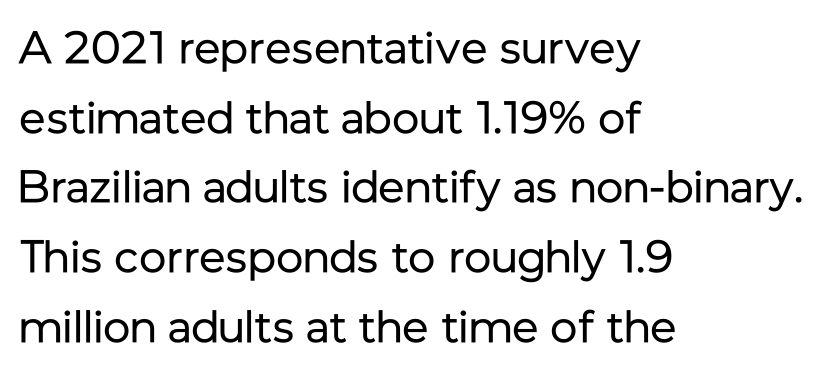
The image shows 45 px regular-weight sans-serif type, upright; set left-aligned, normal line spacing (1.55x), normal letter spacing, not underlined; low stroke contrast and a medium x-height.
